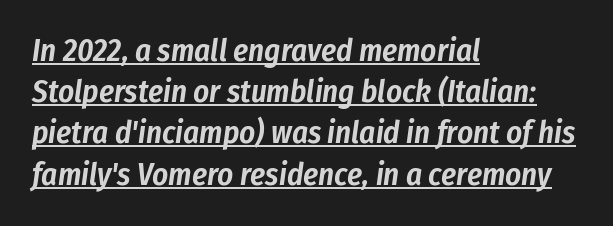
{"italic": "yes", "lean": "right", "slant_degrees": 8, "width": "condensed", "stroke_contrast": "low", "x_height": "medium", "monospaced": "no", "underline": "yes", "align": "left", "line_spacing": "normal", "line_spacing_ratio": 1.33, "letter_spacing": "normal", "letter_spacing_em": 0.0, "glyph_px": 31}
